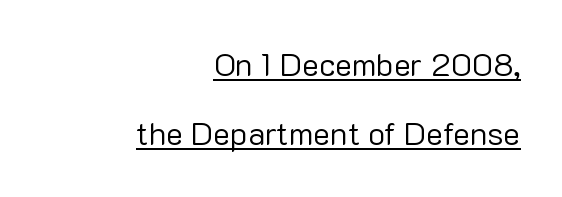
{"serif": "no", "italic": "no", "bold": "no", "weight": "regular", "width": "normal", "stroke_contrast": "low", "x_height": "medium", "monospaced": "no", "underline": "yes", "align": "right", "line_spacing": "loose", "line_spacing_ratio": 2.16, "letter_spacing": "normal", "letter_spacing_em": 0.0, "glyph_px": 32}
